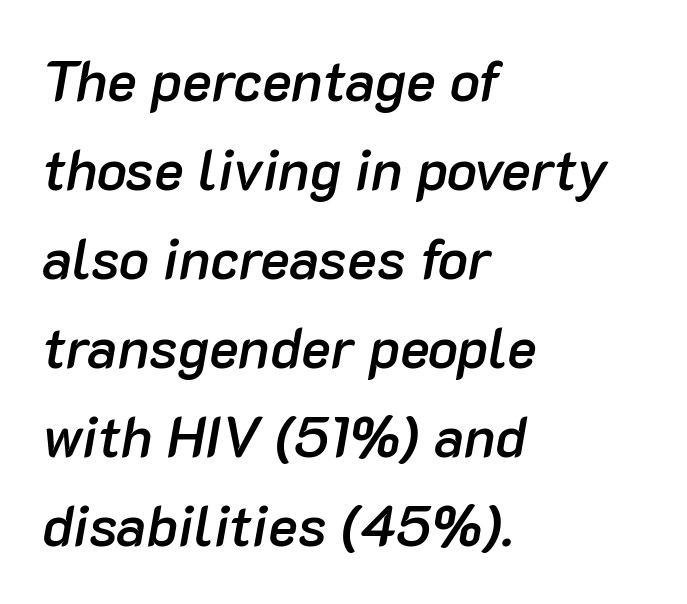
The image shows 56 px semibold type, italic (leaning right); set left-aligned, normal line spacing (1.59x), normal letter spacing, not underlined; low stroke contrast and a medium x-height.
